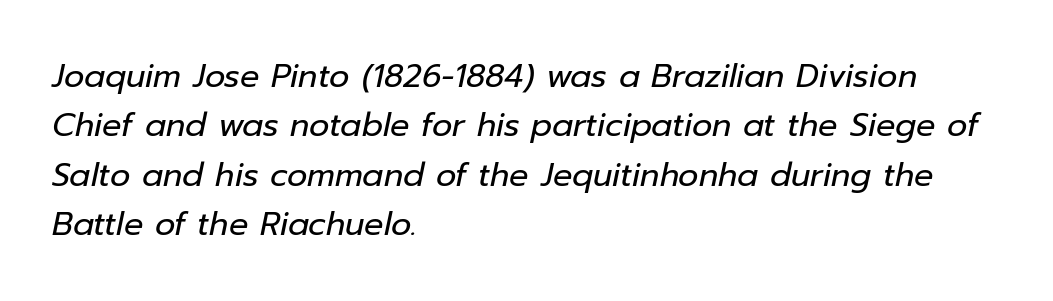
What stands out about the letter spacing? Nothing — it is the standard amount. The lettering tilts uniformly, giving the passage an italic look. Is there much room between lines? A standard amount, neither cramped nor airy. Unbolded letterforms with no extra heft. This sample has the flowing, uneven cadence of proportional lettering.
